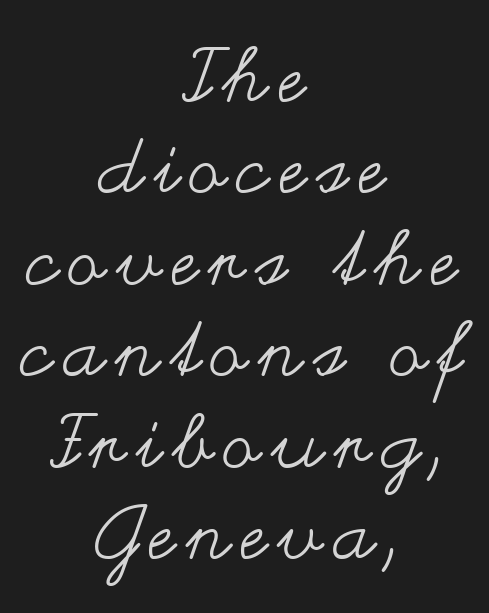
Q: Is the text bold? A: No.
Q: Is the text italic (slanted)? A: Yes.
Q: Is the text underlined? A: No.
Q: How is the paragraph aligned? A: Centered.
Q: Width (condensed, normal, or wide)? A: Wide.
Q: Stroke contrast? A: Medium.
Q: x-height? A: Small.
Q: Monospaced? A: No.
